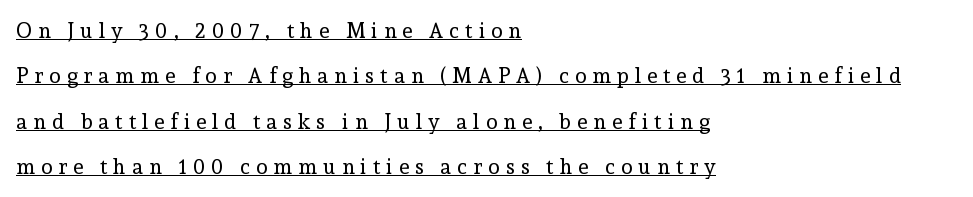
Q: Is the text bold? A: No.
Q: Is the text italic (slanted)? A: No, it is upright.
Q: Is the text underlined? A: Yes.
Q: How is the paragraph aligned? A: Left-aligned.
Q: Is the spacing between letters normal or unusually wide? A: Unusually wide.
Q: Is the spacing between lines tight, normal or loose? A: Loose.
